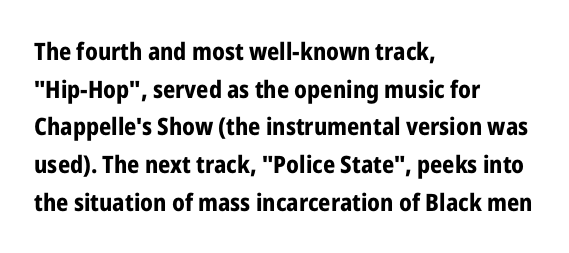
Q: Is the text bold? A: Yes.
Q: Is the text italic (slanted)? A: No, it is upright.
Q: Is the text underlined? A: No.
Q: How is the paragraph aligned? A: Left-aligned.
Q: Is the spacing between letters normal or unusually wide? A: Normal.
Q: Is the spacing between lines tight, normal or loose? A: Normal.
